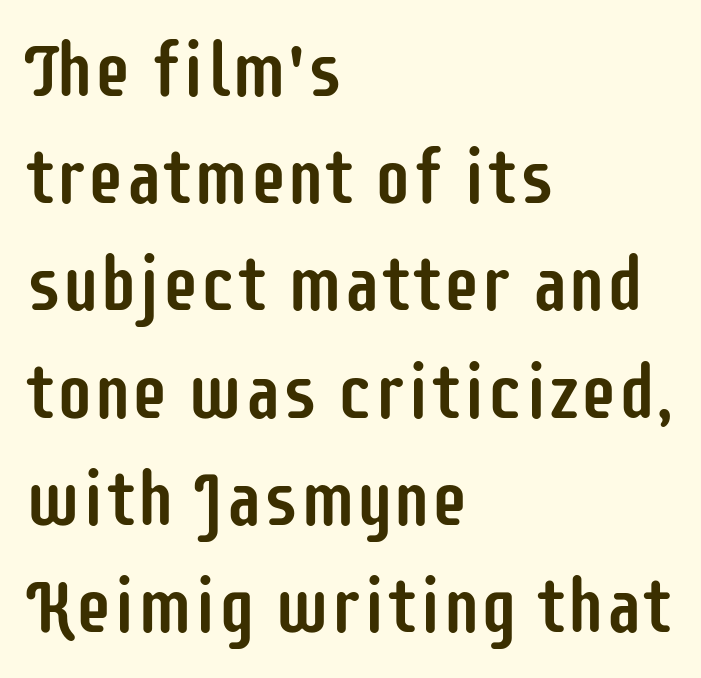
The image shows 75 px condensed sans-serif type, upright; set left-aligned, normal line spacing (1.43x), normal letter spacing, not underlined; low stroke contrast and a large x-height.
